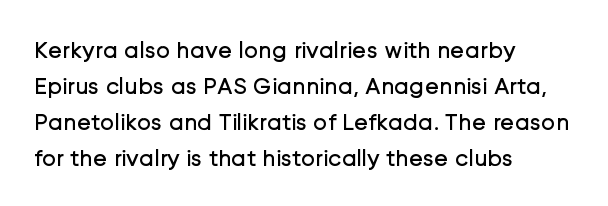
Q: Is the text bold? A: No.
Q: Is the text italic (slanted)? A: No, it is upright.
Q: Is the text underlined? A: No.
Q: How is the paragraph aligned? A: Left-aligned.
Q: Is the spacing between letters normal or unusually wide? A: Normal.
Q: Is the spacing between lines tight, normal or loose? A: Normal.
